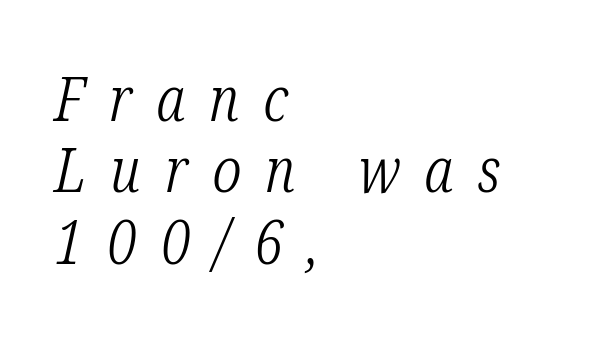
The vertical gap from one line to the next is small. Words float on clear page, feet unadorned. On a weight scale, this lands at 450 or below. Think of a printed novel: that variable character pitch is what you see here. A serif font was chosen for this passage. Horizontally, the lines are justified to the leading edge only.
